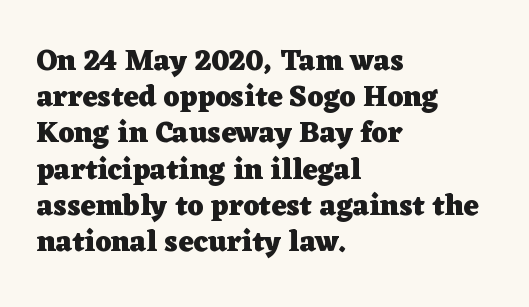
The image shows 29 px heavy, wide serif type, upright; set left-aligned, normal line spacing (1.25x), normal letter spacing, not underlined; low stroke contrast and a medium x-height.
